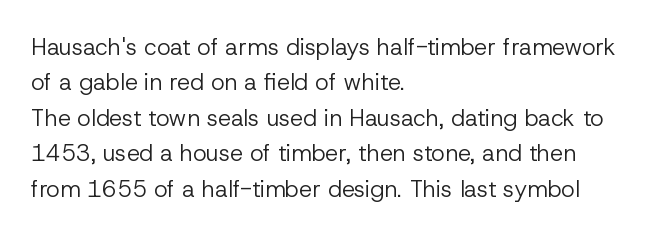
The face looks like a standard text weight, possibly lighter. Vertical strokes here are truly vertical. These lines keep a tight, regular rhythm from letter to letter. Leading matches the norm, producing a regular column. Left-aligned paragraph, ragged on the right. The space directly below the letters is spotless.
